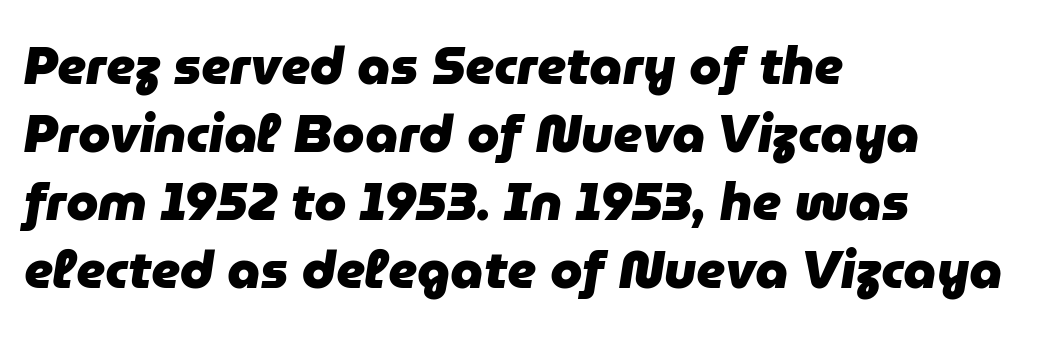
Designer's note — italics engaged. A clean baseline with only descenders dipping below it. You could call the tracking neutral — neither tight nor loose. These lines stack with their left ends in a neat column. The strokes are fattened all the way to bold. Evenly set lines give the paragraph a standard silhouette.
